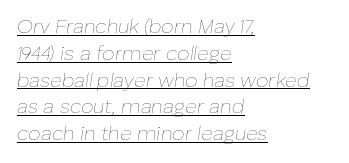
Stem width sits at or under what a default text font uses. Students, note that the glyphs here touch the page at normal intervals. Compared with typical paragraphs, the rows here are spaced about the same. The specimen includes a rule beneath the text block's lines.
